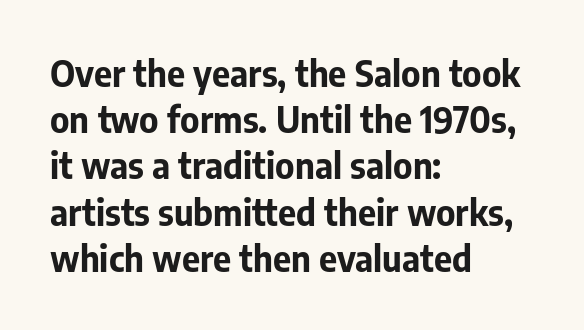
{"serif": "no", "italic": "no", "bold": "yes", "weight": "bold", "width": "normal", "stroke_contrast": "low", "x_height": "medium", "monospaced": "no", "underline": "no", "align": "left", "line_spacing": "normal", "line_spacing_ratio": 1.32, "letter_spacing": "normal", "letter_spacing_em": 0.0, "glyph_px": 35}
